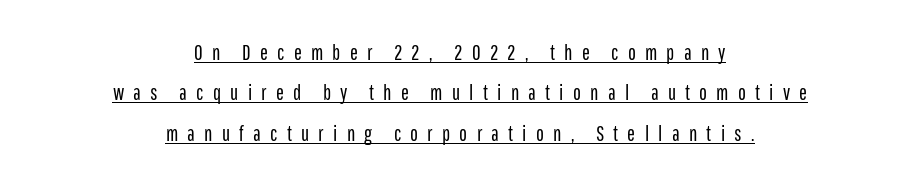
The rendering positions every line midway between the sides. Quick note: not italic, upright. Quick note: interline space is abundant. The typesetting does not lean heavy: it is not bold.
